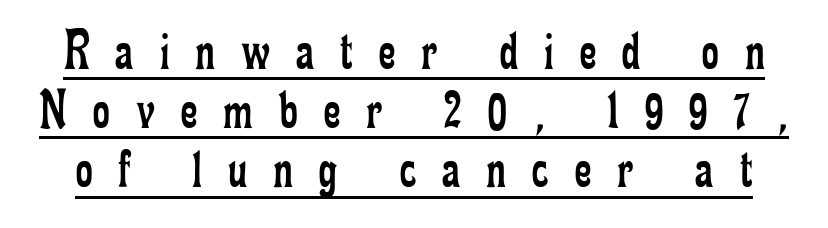
{"serif": "yes", "italic": "no", "bold": "no", "weight": "regular", "width": "condensed", "stroke_contrast": "low", "x_height": "small", "monospaced": "no", "underline": "yes", "line_spacing": "tight", "line_spacing_ratio": 1.02, "letter_spacing": "wide", "letter_spacing_em": 0.45, "glyph_px": 58}
